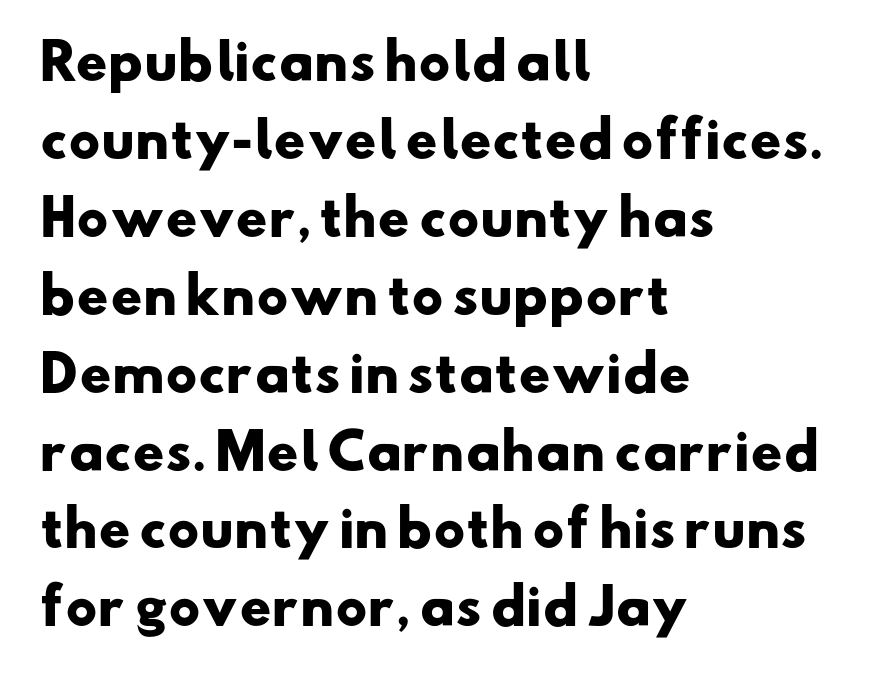
Q: Is the text bold? A: Yes.
Q: Is the typeface a serif or a sans-serif typeface? A: Sans-serif.
Q: Is the text underlined? A: No.
Q: How is the paragraph aligned? A: Left-aligned.
Q: Is the spacing between letters normal or unusually wide? A: Normal.
Q: Is the spacing between lines tight, normal or loose? A: Normal.
Q: Width (condensed, normal, or wide)? A: Wide.
Q: Stroke contrast? A: Low.
Q: x-height? A: Small.
Q: Monospaced? A: No.
